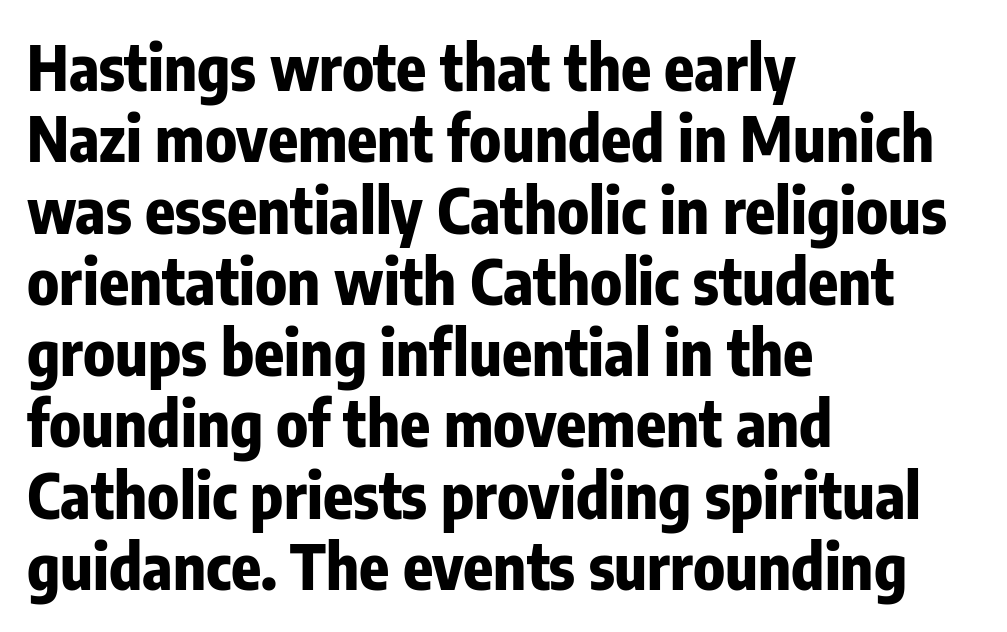
Each row of text sits above clean, open space. The specimen reads as upright at a glance. Which margin do the lines hug? The left one — the right edge is uneven. How heavy is the stroke? Heavy — this is a bold.
